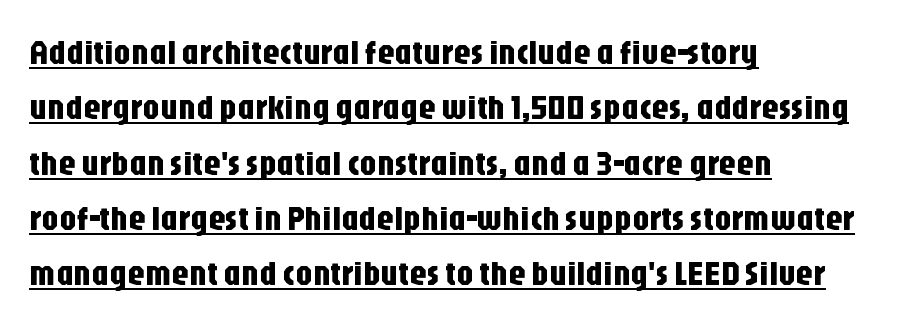
{"serif": "no", "italic": "no", "width": "condensed", "stroke_contrast": "low", "x_height": "large", "monospaced": "no", "underline": "yes", "align": "left", "line_spacing": "normal", "line_spacing_ratio": 1.58, "letter_spacing": "normal", "letter_spacing_em": 0.0, "glyph_px": 35}
